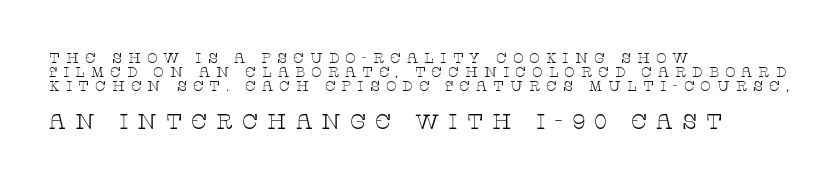
The image shows 21 px text type, upright; set left-aligned, tight line spacing (1.01x), unusually wide letter spacing (+0.42 em), not underlined; the second (bottom) block is 1.5x larger.
